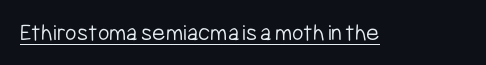
{"italic": "no", "bold": "no", "underline": "yes", "letter_spacing": "normal", "letter_spacing_em": 0.0, "glyph_px": 25}
